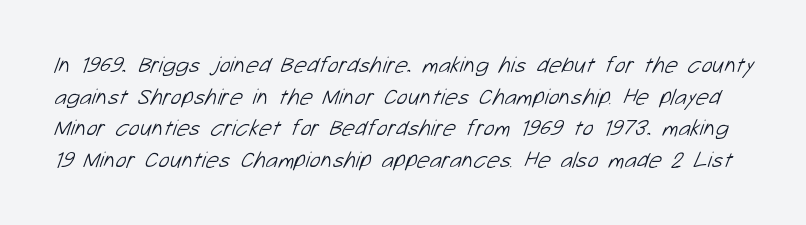
The image shows 23 px text type; set normal line spacing (1.37x), normal letter spacing, not underlined.
